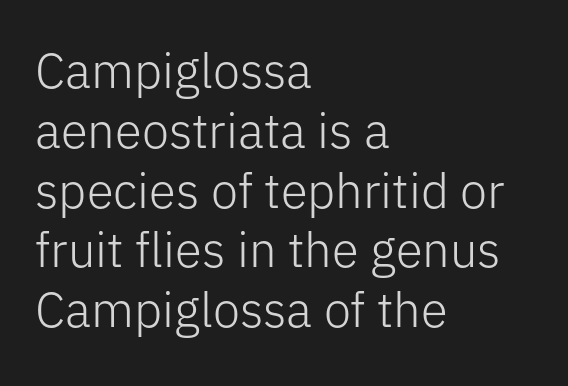
The image shows 49 px light sans-serif type, upright; set left-aligned, line spacing 1.22x, normal letter spacing, not underlined; low stroke contrast and a medium x-height.
